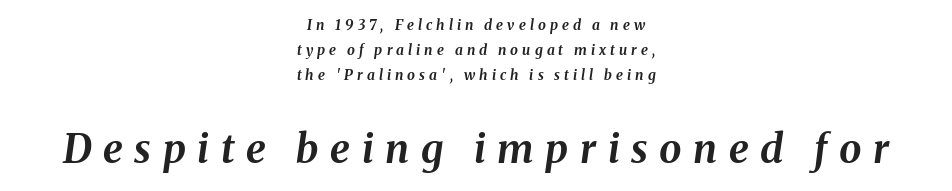
Does the copy run flush right? No — it is centered line by line. A typesetter would call this proportional, since set widths differ per character. Emphasis-style slanted type is in use. Bold? Absolutely — the strokes are thick and heavy. Whoever set this made the second block the dominant, larger element. Words float on clear page, feet unadorned.
